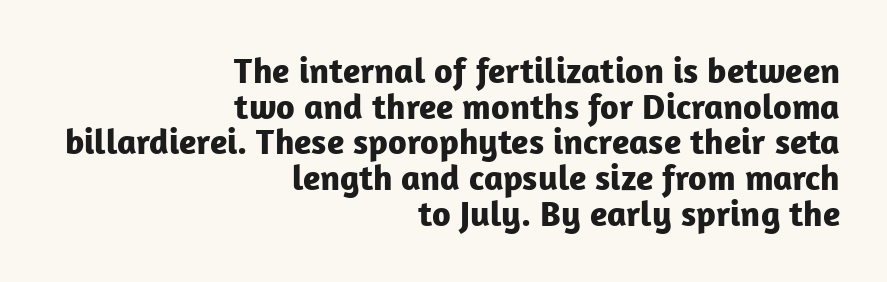
{"serif": "no", "italic": "no", "bold": "yes", "weight": "bold", "width": "normal", "stroke_contrast": "low", "x_height": "medium", "monospaced": "no", "underline": "no", "align": "right", "line_spacing": "tight", "line_spacing_ratio": 0.99, "letter_spacing": "normal", "letter_spacing_em": 0.0, "glyph_px": 36}
